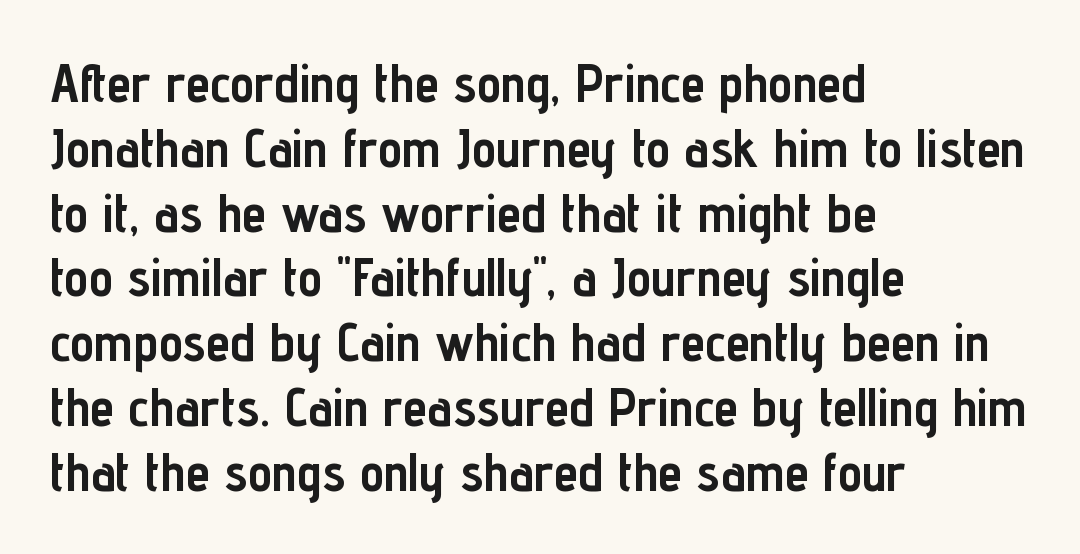
Q: Is the text bold? A: Yes.
Q: Is the text italic (slanted)? A: No, it is upright.
Q: Is the typeface a serif or a sans-serif typeface? A: Sans-serif.
Q: Is the text underlined? A: No.
Q: How is the paragraph aligned? A: Left-aligned.
Q: Is the spacing between letters normal or unusually wide? A: Normal.
Q: Width (condensed, normal, or wide)? A: Condensed.
Q: Stroke contrast? A: Low.
Q: x-height? A: Medium.
Q: Monospaced? A: No.
